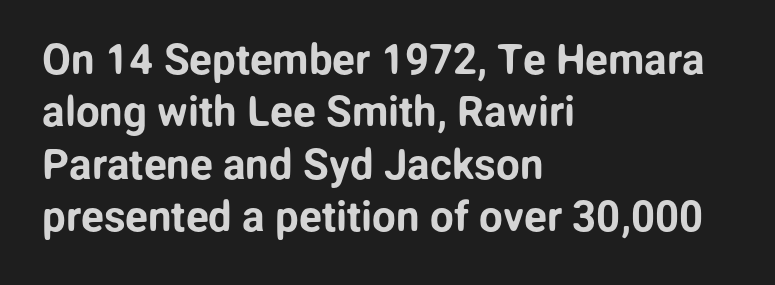
{"serif": "no", "italic": "no", "width": "normal", "stroke_contrast": "low", "x_height": "medium", "monospaced": "no", "underline": "no", "align": "left", "line_spacing": "normal", "line_spacing_ratio": 1.25, "letter_spacing": "normal", "letter_spacing_em": 0.0, "glyph_px": 42}
